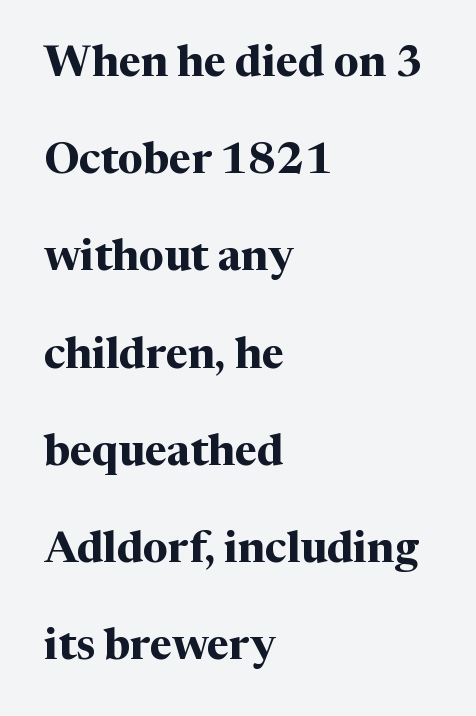
Q: Is the text bold? A: Yes.
Q: Is the text italic (slanted)? A: No, it is upright.
Q: Is the typeface a serif or a sans-serif typeface? A: Serif.
Q: Is the text underlined? A: No.
Q: How is the paragraph aligned? A: Left-aligned.
Q: Is the spacing between letters normal or unusually wide? A: Normal.
Q: Is the spacing between lines tight, normal or loose? A: Loose.
Q: Width (condensed, normal, or wide)? A: Normal.
Q: Stroke contrast? A: Medium.
Q: x-height? A: Medium.
Q: Monospaced? A: No.
